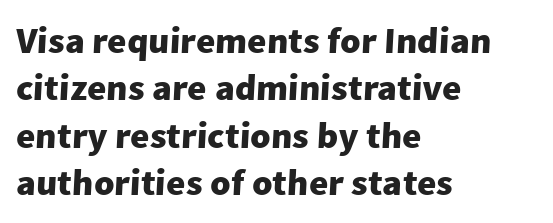
The image shows 37 px heavy sans-serif type; set left-aligned, normal line spacing (1.28x), normal letter spacing, not underlined; low stroke contrast and a medium x-height.
